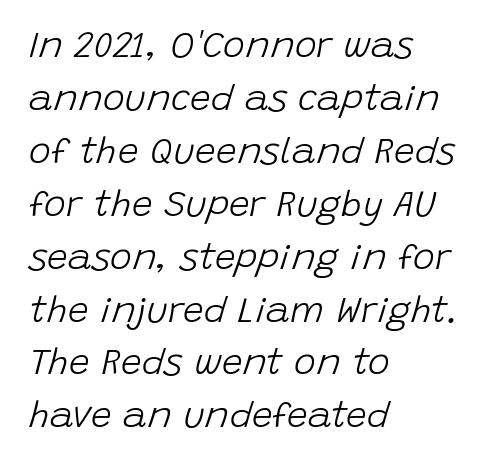
Q: Is the text bold? A: No.
Q: Is the text italic (slanted)? A: Yes, it leans right by about 15 degrees.
Q: Is the text underlined? A: No.
Q: How is the paragraph aligned? A: Left-aligned.
Q: Is the spacing between letters normal or unusually wide? A: Normal.
Q: Is the spacing between lines tight, normal or loose? A: Normal.
Q: Width (condensed, normal, or wide)? A: Normal.
Q: Stroke contrast? A: Low.
Q: x-height? A: Large.
Q: Monospaced? A: No.
